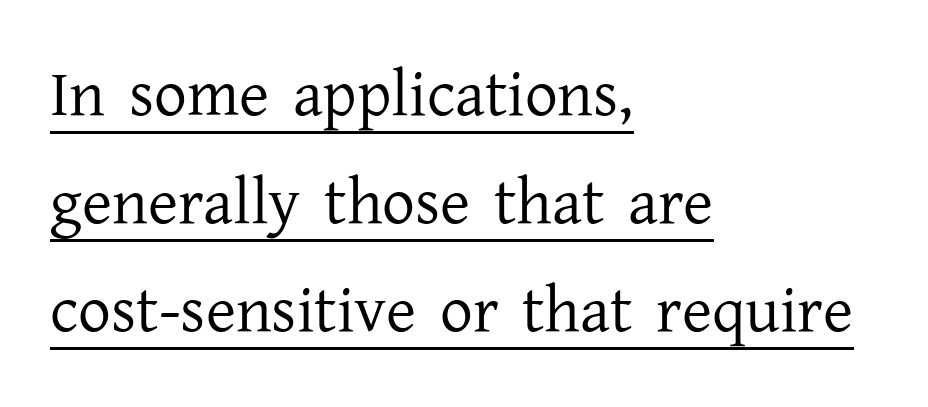
{"serif": "yes", "italic": "no", "bold": "no", "weight": "regular", "width": "normal", "stroke_contrast": "low", "x_height": "medium", "monospaced": "no", "underline": "yes", "align": "left", "line_spacing": "normal", "line_spacing_ratio": 1.66, "letter_spacing": "normal", "letter_spacing_em": 0.0, "glyph_px": 65}
